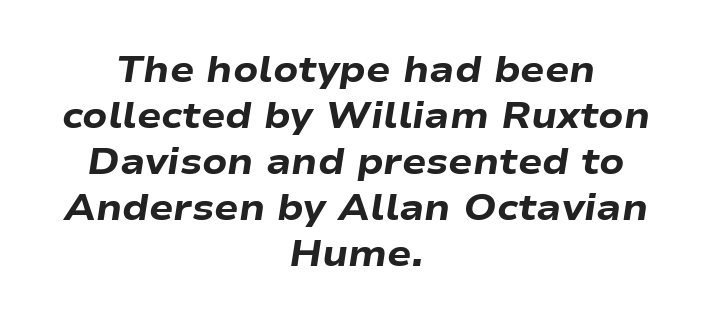
{"italic": "yes", "lean": "right", "slant_degrees": 9, "bold": "yes", "weight": "heavy", "width": "wide", "stroke_contrast": "low", "x_height": "medium", "monospaced": "no", "underline": "no", "align": "center", "line_spacing": "normal", "line_spacing_ratio": 1.28, "letter_spacing": "normal", "letter_spacing_em": 0.0, "glyph_px": 36}
